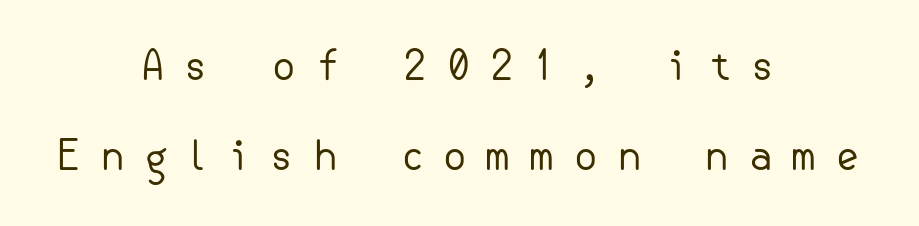
{"serif": "no", "italic": "no", "bold": "no", "weight": "regular", "width": "normal", "stroke_contrast": "low", "x_height": "small", "underline": "no", "align": "center", "line_spacing": "loose", "line_spacing_ratio": 2.19, "letter_spacing": "wide", "letter_spacing_em": 0.44, "glyph_px": 41}
